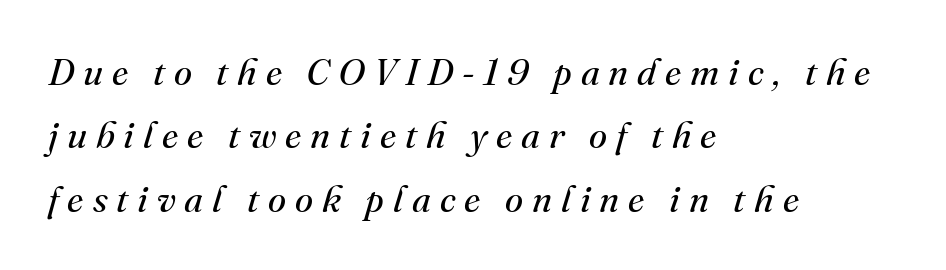
{"serif": "yes", "italic": "yes", "lean": "right", "slant_degrees": 16, "bold": "no", "weight": "regular", "width": "normal", "stroke_contrast": "medium", "x_height": "small", "monospaced": "no", "underline": "no", "align": "left", "line_spacing_ratio": 1.71, "letter_spacing": "wide", "letter_spacing_em": 0.24, "glyph_px": 37}
